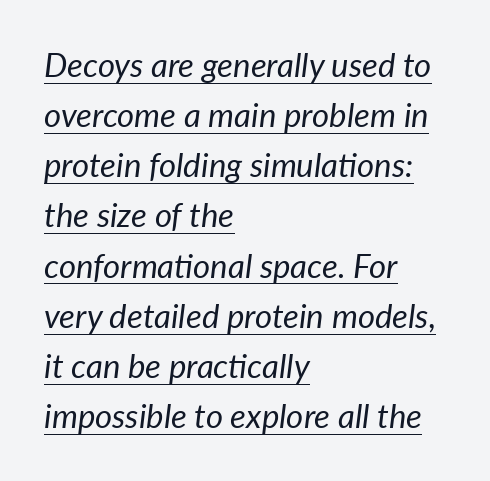
Compared with undecorated copy, this sample adds a rule below the words. Tall strokes in this sample are angled rather than plumb. Which margin do the lines hug? The left one — the right edge is uneven. Does extra space separate the letters? No, they use regular spacing.
